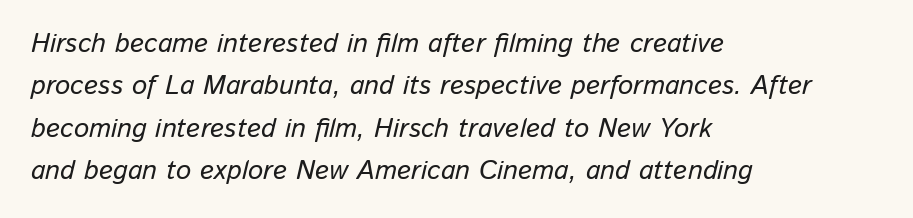
The image shows 27 px text type, italic (leaning right); set left-aligned, normal line spacing (1.57x), normal letter spacing, not underlined.
